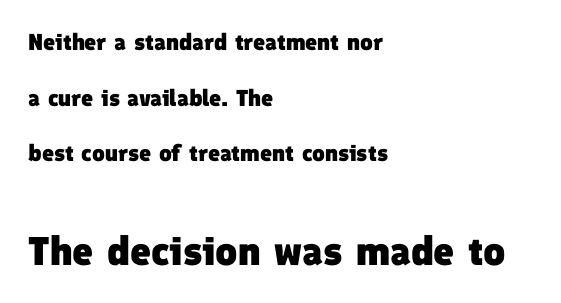
In this sample the second text group is rendered at the bigger scale. Look at the stroke-to-counter ratio: heavy, a bold. Check under the words: just untouched page. Examine the stroke ends and you'll find no serifs.
